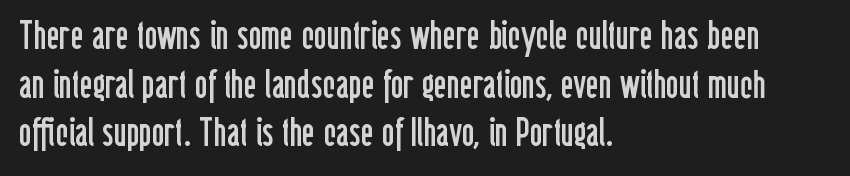
{"serif": "no", "italic": "no", "bold": "no", "weight": "regular", "width": "condensed", "stroke_contrast": "low", "x_height": "medium", "monospaced": "no", "underline": "no", "align": "left", "line_spacing": "normal", "line_spacing_ratio": 1.25, "letter_spacing": "normal", "letter_spacing_em": 0.0, "glyph_px": 39}
